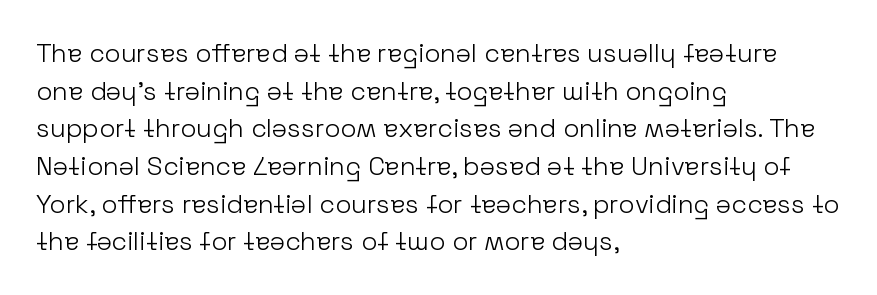
Q: Is the text bold? A: No.
Q: Is the text italic (slanted)? A: No, it is upright.
Q: Is the text underlined? A: No.
Q: How is the paragraph aligned? A: Left-aligned.
Q: Is the spacing between letters normal or unusually wide? A: Normal.
Q: Is the spacing between lines tight, normal or loose? A: Normal.
